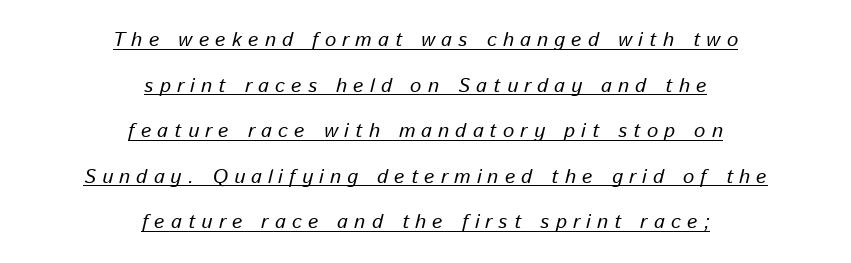
The type is letterspaced generously, with wide tracking. Looking at the ascenders, they clearly lean. What's the leading like? Stretched, with rows far apart. Compared with undecorated copy, this sample adds a rule below the words. Compared with a flush-left layout, this one balances lines on the center instead.
